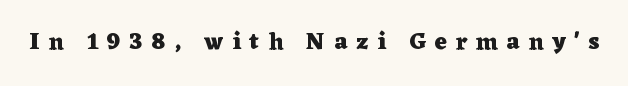
The image shows 23 px bold type, upright; set unusually wide letter spacing (+0.38 em), not underlined.
